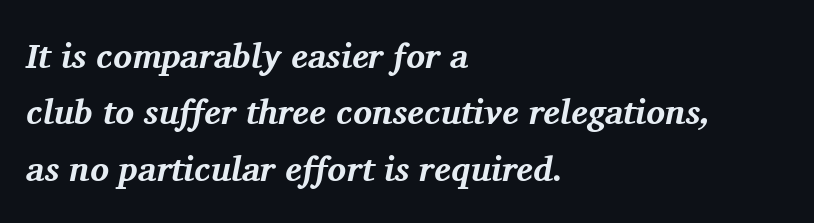
{"serif": "yes", "italic": "yes", "lean": "right", "slant_degrees": 11, "bold": "yes", "weight": "bold", "width": "normal", "stroke_contrast": "medium", "x_height": "medium", "monospaced": "no", "underline": "no", "align": "left", "line_spacing": "normal", "line_spacing_ratio": 1.61, "letter_spacing": "normal", "letter_spacing_em": 0.0, "glyph_px": 35}
